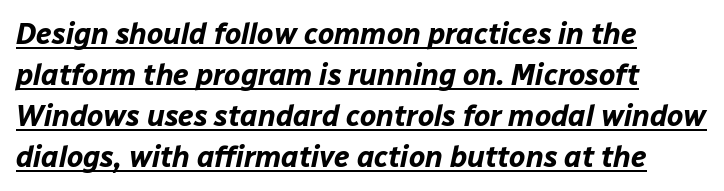
{"italic": "yes", "lean": "right", "slant_degrees": 12, "bold": "yes", "weight": "bold", "width": "normal", "stroke_contrast": "low", "x_height": "medium", "monospaced": "no", "underline": "yes", "align": "left", "line_spacing": "normal", "line_spacing_ratio": 1.41, "letter_spacing": "normal", "letter_spacing_em": 0.0, "glyph_px": 29}
